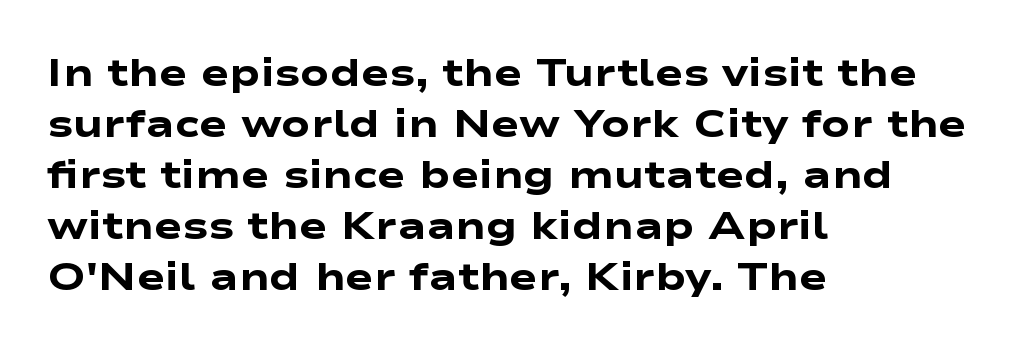
Q: Is the text bold? A: Yes.
Q: Is the typeface a serif or a sans-serif typeface? A: Sans-serif.
Q: Is the text underlined? A: No.
Q: How is the paragraph aligned? A: Left-aligned.
Q: Is the spacing between letters normal or unusually wide? A: Normal.
Q: Is the spacing between lines tight, normal or loose? A: Normal.
Q: Width (condensed, normal, or wide)? A: Wide.
Q: Stroke contrast? A: Low.
Q: x-height? A: Medium.
Q: Monospaced? A: No.
